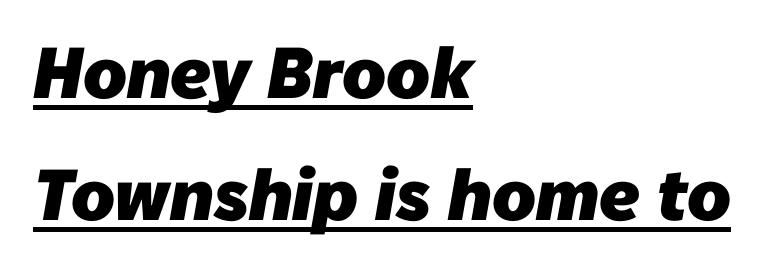
You could not count columns in this text — the font is proportionally spaced. Letterform terminals end flat and unadorned throughout the passage. What weight is shown? A full bold with thick strokes. How would I describe the line gaps? Plain and ordinary.
